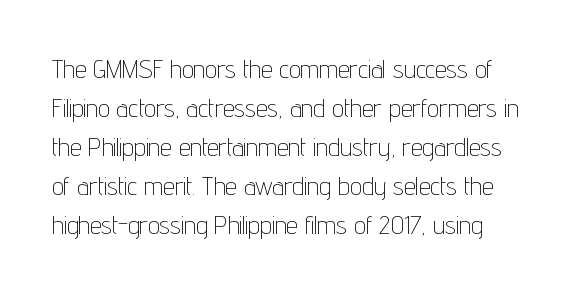
The font is comparable to plain body text, perhaps lighter. The lettering stays uniformly vertical, giving the passage a roman look. How are the letters spaced? Ordinarily, with no added tracking. The area under the type is left untouched. Normally led — the rows are evenly, conventionally spaced.
